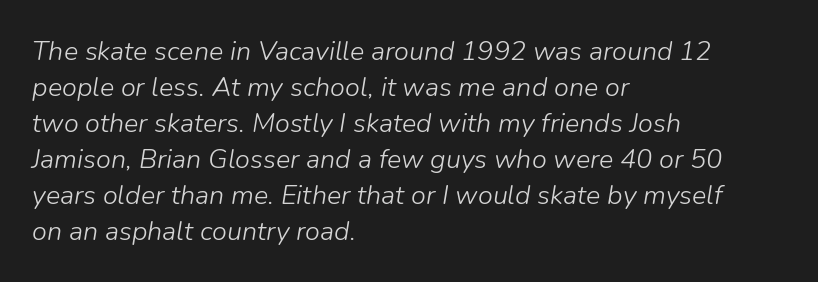
Q: Is the text bold? A: No.
Q: Is the text italic (slanted)? A: Yes, it leans right by about 9 degrees.
Q: Is the text underlined? A: No.
Q: How is the paragraph aligned? A: Left-aligned.
Q: Is the spacing between letters normal or unusually wide? A: Normal.
Q: Is the spacing between lines tight, normal or loose? A: Normal.
